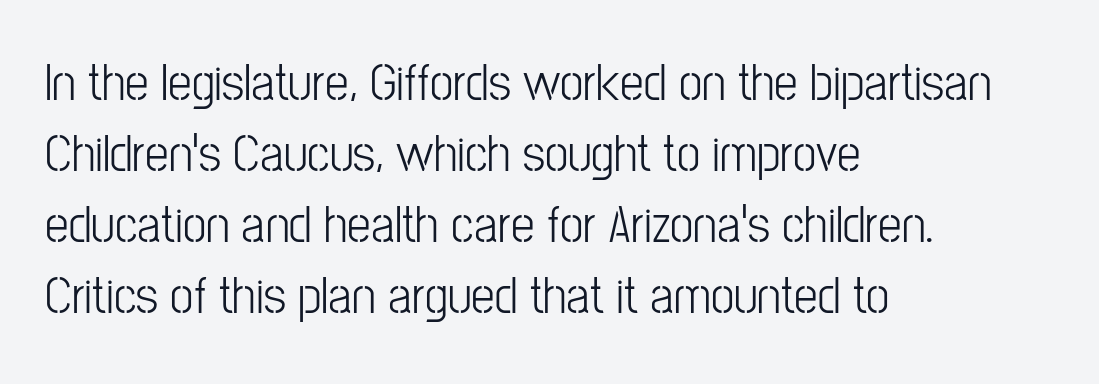
The image shows 53 px light, condensed sans-serif type, upright; set left-aligned, normal line spacing (1.34x), normal letter spacing, not underlined; low stroke contrast and a medium x-height.
